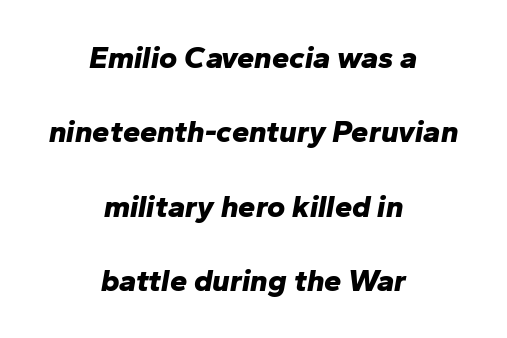
The image shows 31 px bold type, italic (leaning right); set centered, loose line spacing (2.4x), normal letter spacing, not underlined; low stroke contrast and a medium x-height.
